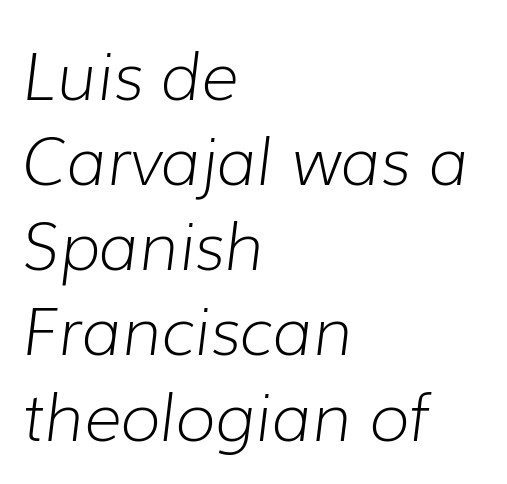
Q: Is the text bold? A: No.
Q: Is the text italic (slanted)? A: Yes, it leans right by about 7 degrees.
Q: Is the text underlined? A: No.
Q: How is the paragraph aligned? A: Left-aligned.
Q: Is the spacing between letters normal or unusually wide? A: Normal.
Q: Is the spacing between lines tight, normal or loose? A: Normal.
Q: Width (condensed, normal, or wide)? A: Normal.
Q: Stroke contrast? A: Low.
Q: x-height? A: Medium.
Q: Monospaced? A: No.
